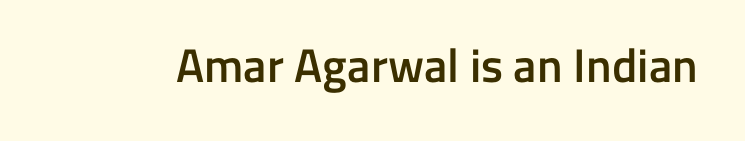
The space beneath each line is pristine and unruled. In terms of weight, the rendering is demibold, just under bold. Words appear dense and cohesive because spacing is normal. Serif or sans? Sans — the stroke terminals are bare. Character widths vary here, with narrow letters taking less room than wide ones.
